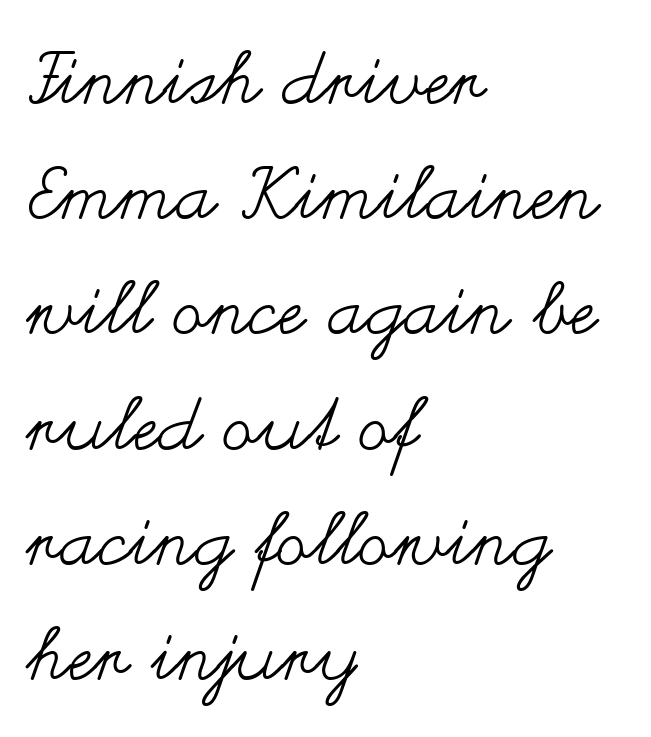
The image shows 72 px regular-weight, wide type; set left-aligned, normal line spacing (1.6x), normal letter spacing, not underlined; medium stroke contrast and a small x-height.
